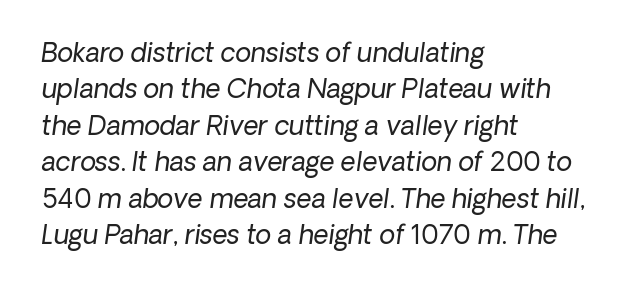
The image shows 26 px text type, italic (leaning right); set left-aligned, normal line spacing (1.4x), normal letter spacing, not underlined.
